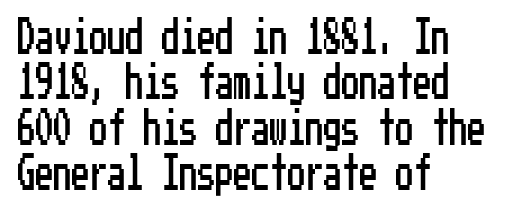
Q: Is the text italic (slanted)? A: No, it is upright.
Q: Is the typeface a serif or a sans-serif typeface? A: Sans-serif.
Q: Is the text underlined? A: No.
Q: How is the paragraph aligned? A: Left-aligned.
Q: Is the spacing between letters normal or unusually wide? A: Normal.
Q: Is the spacing between lines tight, normal or loose? A: Normal.
Q: Width (condensed, normal, or wide)? A: Condensed.
Q: Stroke contrast? A: Low.
Q: x-height? A: Medium.
